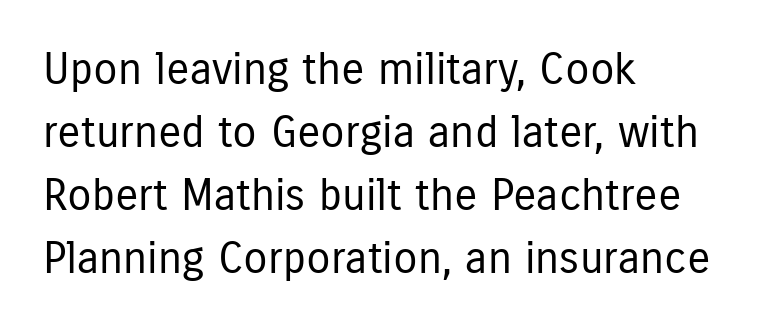
The image shows 44 px regular-weight, condensed sans-serif type, upright; set left-aligned, normal line spacing (1.43x), normal letter spacing, not underlined; low stroke contrast and a medium x-height.
